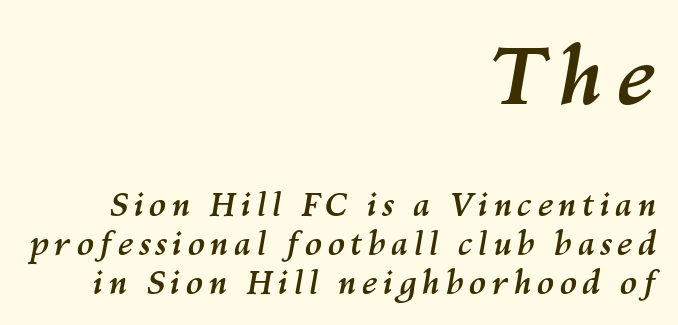
{"italic": "yes", "lean": "right", "slant_degrees": 10, "bold": "yes", "weight": "semibold", "width": "normal", "stroke_contrast": "medium", "x_height": "medium", "monospaced": "no", "underline": "no", "align": "right", "line_spacing_ratio": 1.22, "larger_block": "first", "size_ratio": 2.5, "glyph_px": 80}
